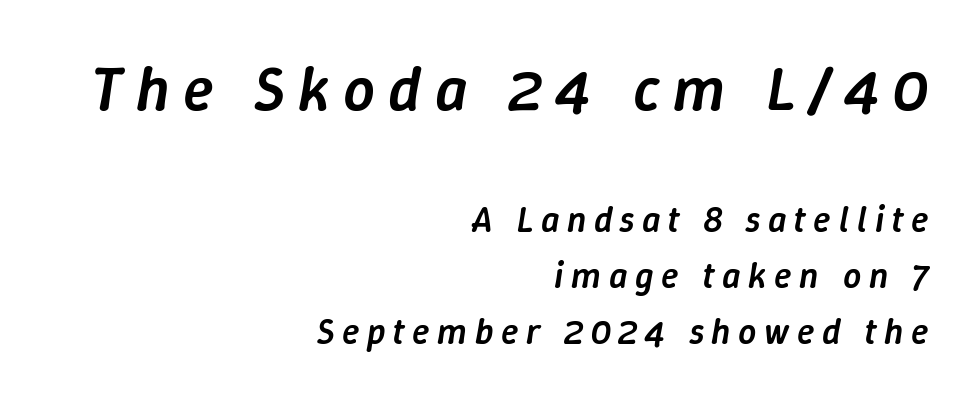
Is this a fixed-width face? No — the glyphs have proportional, varying widths. Loose tracking; the words dissolve into strings of separated letters. The strip under each line holds only bare page. Right-aligned paragraph, ragged on the left. These two chunks differ in scale, with the top chunk taking the larger measure. On the weight axis this lands at semibold, roughly 600.
